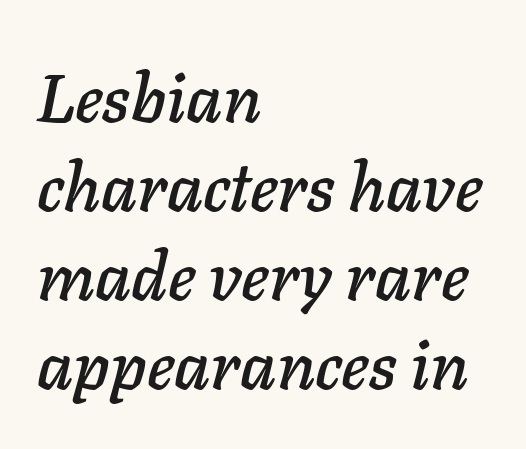
The image shows 68 px text type, italic (leaning right); set left-aligned, normal line spacing (1.31x), normal letter spacing, not underlined; low stroke contrast and a medium x-height.
